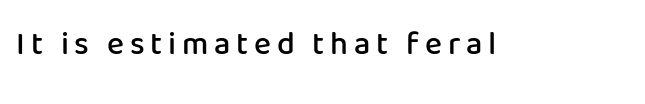
When letters stand straight like this, we call the style roman or upright. The rendering uses natural spacing where letterforms have individual widths. A sans-serif font was chosen for this passage. Stroke thickness is moderately raised; the sample reads as semibold. Nobody drew a line under any word here.
